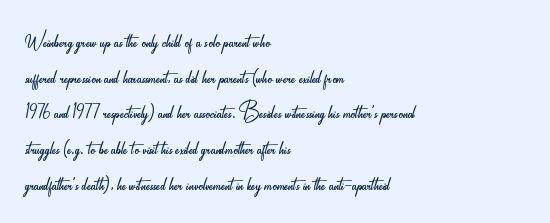
No extra tracking has been applied to these lines. A typesetter would call this proportional, since set widths differ per character. The words here are not underlined. The letterforms sit at book weight or below. The text was rendered using a sans face with plain stroke endings.
